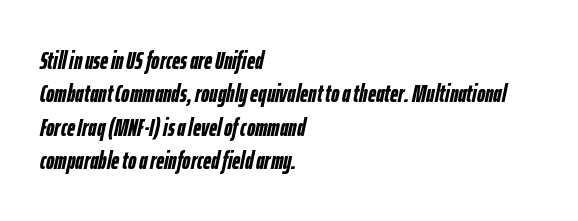
The image shows 25 px bold type, italic (leaning right); set left-aligned, normal line spacing (1.34x), normal letter spacing, not underlined.
